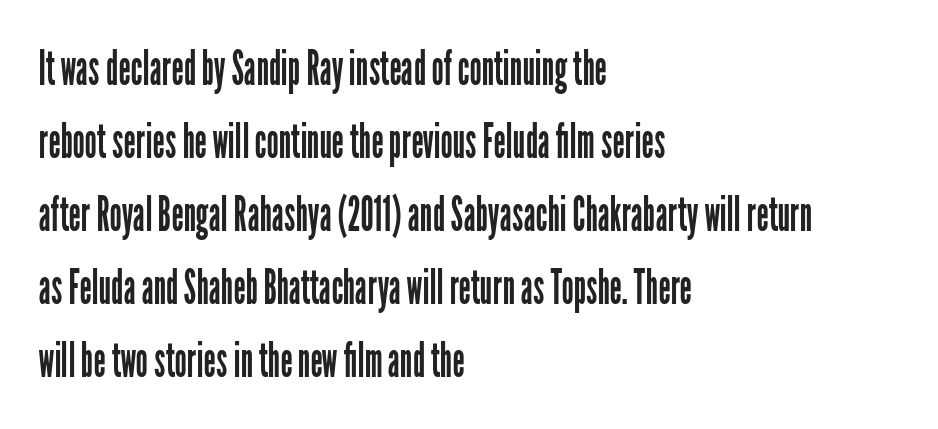
The image shows 48 px regular-weight, condensed sans-serif type, upright; set left-aligned, normal line spacing (1.52x), normal letter spacing, not underlined; low stroke contrast and a medium x-height.
